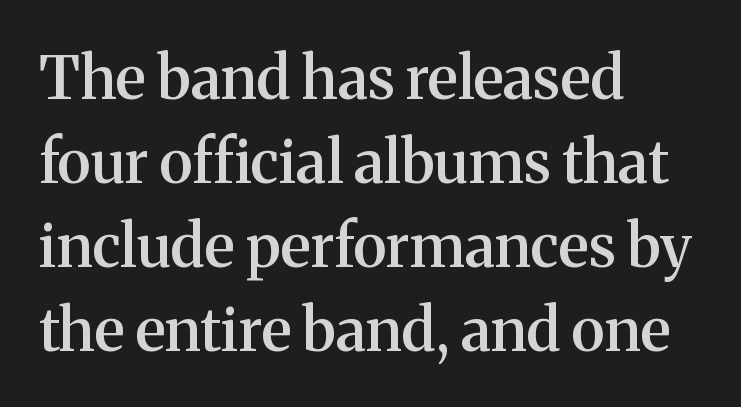
Alignment: flush left. The axis of the letterforms is exactly vertical. Nobody touched the tracking dial on this one. You can tell from the footed stems that serif type was used. Honestly, the row spacing looks completely unremarkable.
